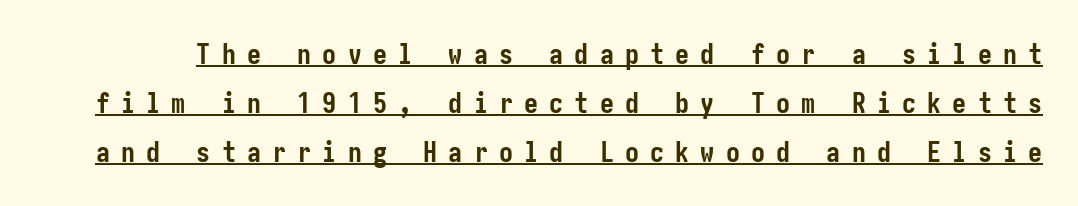
This rendering features underlined lettering. The type sits square on the baseline with zero lean. Heavy, bold letterforms. The text was rendered using a sans face with plain stroke endings. This sample uses expanded letter spacing, leaving extra air between glyphs.
